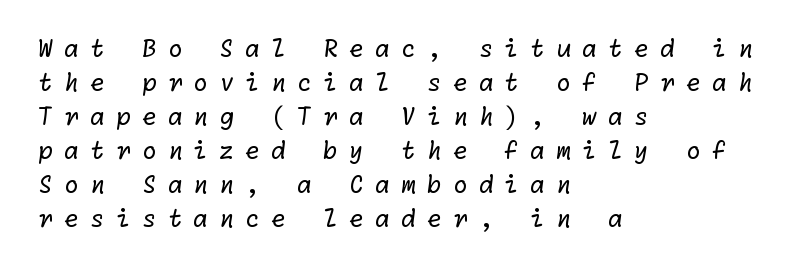
Anything drawn beneath the words? Only blank space. Stems here are at most as thick as an everyday book face. These lines have a slow, spaced-out rhythm from letter to letter. Leading: standard.
